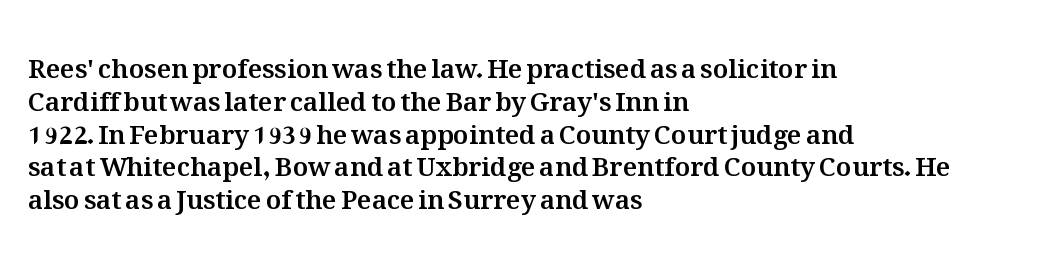
Q: Is the text italic (slanted)? A: No, it is upright.
Q: Is the text underlined? A: No.
Q: How is the paragraph aligned? A: Left-aligned.
Q: Is the spacing between letters normal or unusually wide? A: Normal.
Q: Is the spacing between lines tight, normal or loose? A: Normal.
